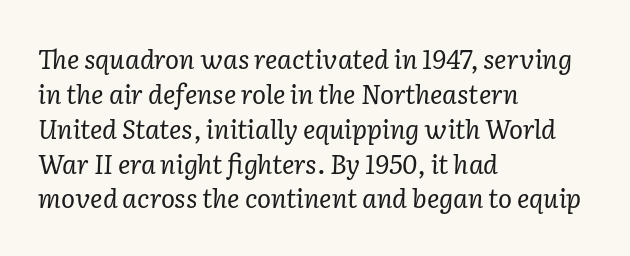
The image shows 26 px text type, italic (leaning right); set left-aligned, normal line spacing (1.34x), normal letter spacing, not underlined.
